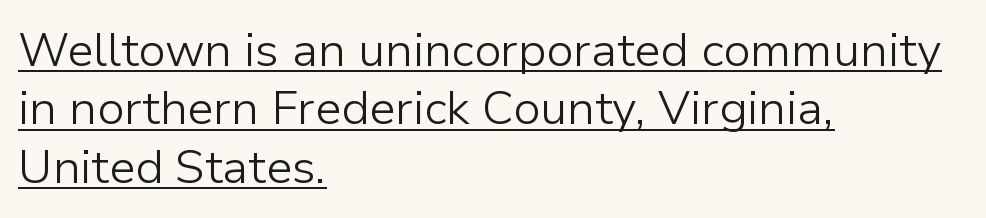
Q: Is the text bold? A: No.
Q: Is the text italic (slanted)? A: No, it is upright.
Q: Is the typeface a serif or a sans-serif typeface? A: Sans-serif.
Q: Is the text underlined? A: Yes.
Q: How is the paragraph aligned? A: Left-aligned.
Q: Is the spacing between letters normal or unusually wide? A: Normal.
Q: Width (condensed, normal, or wide)? A: Normal.
Q: Stroke contrast? A: Low.
Q: x-height? A: Medium.
Q: Monospaced? A: No.
